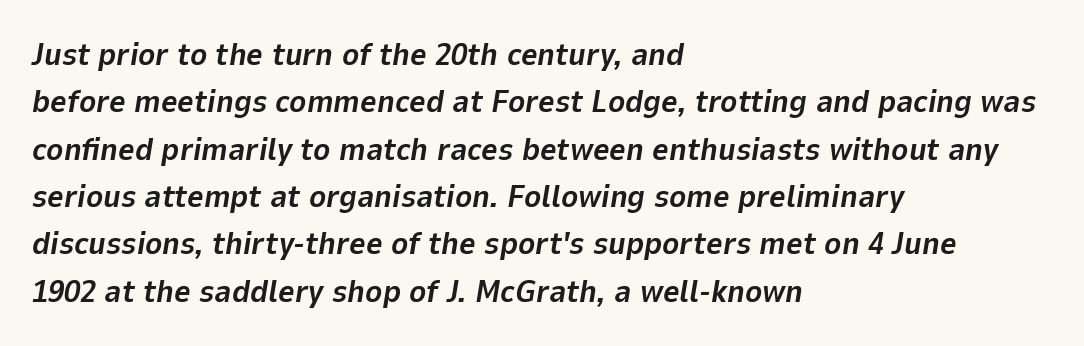
The words here are not underlined. The text carries the slant typical of an italic or oblique font. Tracking here is standard; glyphs follow each other at the usual distance. Stroke thickness is high; the sample reads as a true bold. How would I describe the line gaps? Plain and ordinary.
